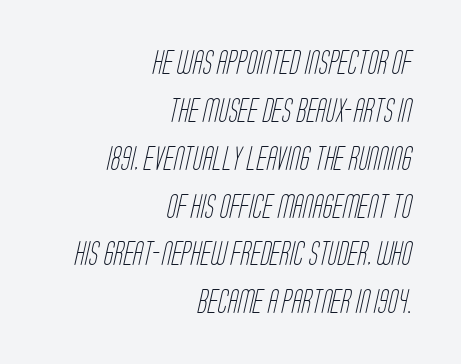
Rule under the text: the space is simply empty. The cut favours lightness, reaching ordinary text weight at its darkest. Line spacing here is loose. Line ends are locked; line starts wander.
